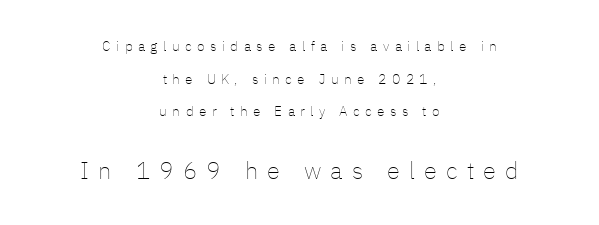
Q: Is the text bold? A: No.
Q: Is the text italic (slanted)? A: No, it is upright.
Q: Is the text underlined? A: No.
Q: How is the paragraph aligned? A: Centered.
Q: Is the spacing between letters normal or unusually wide? A: Unusually wide.
Q: Is the spacing between lines tight, normal or loose? A: Loose.
Q: Which block of text is set in a larger size, the first (top) or the second (bottom)? A: The second (bottom) one.
